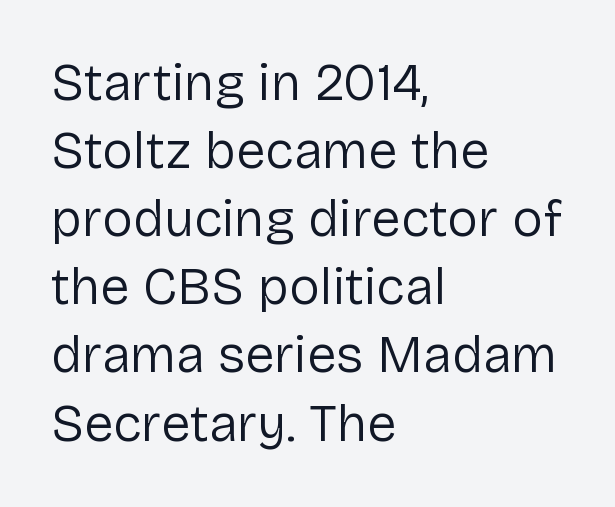
Q: Is the text bold? A: No.
Q: Is the text italic (slanted)? A: No, it is upright.
Q: Is the typeface a serif or a sans-serif typeface? A: Sans-serif.
Q: Is the text underlined? A: No.
Q: How is the paragraph aligned? A: Left-aligned.
Q: Is the spacing between letters normal or unusually wide? A: Normal.
Q: Is the spacing between lines tight, normal or loose? A: Normal.
Q: Width (condensed, normal, or wide)? A: Normal.
Q: Stroke contrast? A: Low.
Q: x-height? A: Medium.
Q: Monospaced? A: No.
